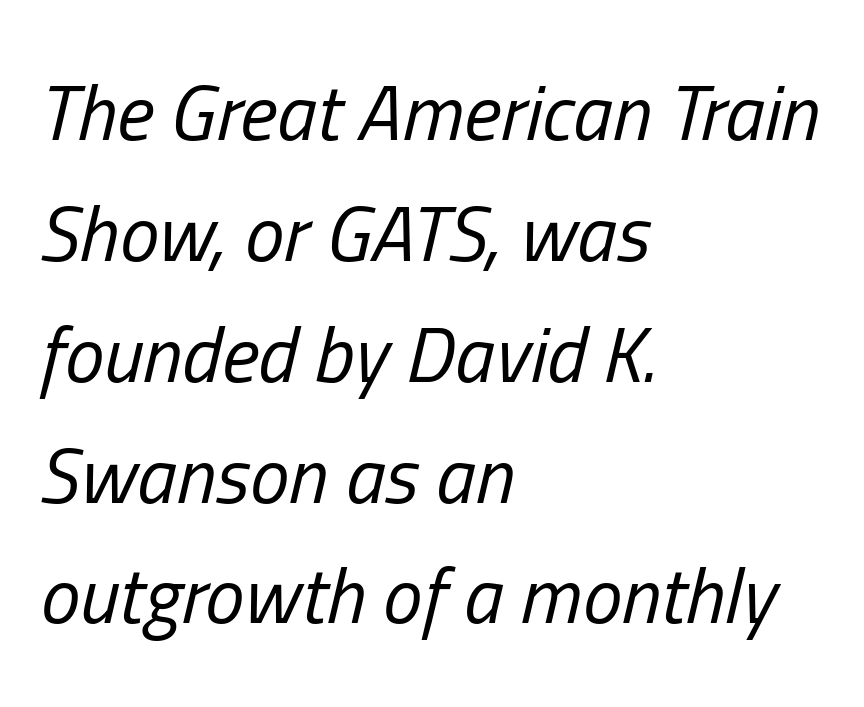
The rendering applies a slant to the glyphs. Characters follow at the spacing the type designer built in. The foot of each line stays bare and open. Evenly set lines give the paragraph a standard silhouette. The letterforms sit at book weight or below. You could not count columns in this text — the font is proportionally spaced.
